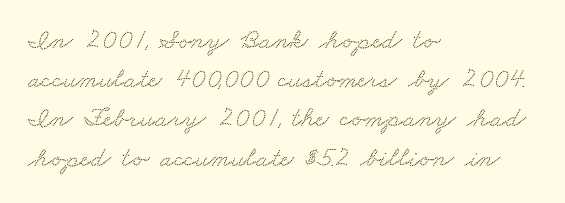
The letters sit at their default tracking, neither squeezed nor spread. Does the type have serifs? Yes, each stem ends in a small foot. Beneath every word, the page is bare. Here the designer chose a conventional face with non-uniform glyph widths. Alignment: flush left.
